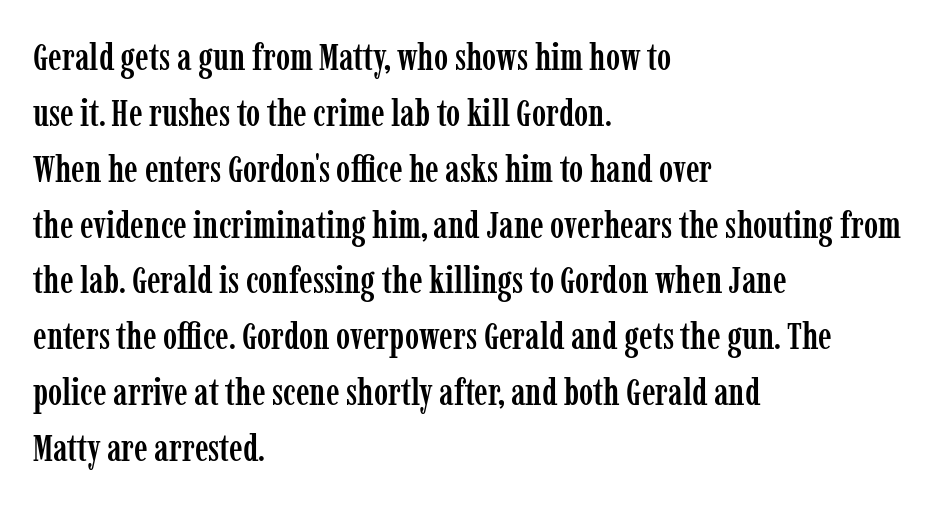
The image shows 38 px condensed serif type, upright; set left-aligned, normal line spacing (1.47x), normal letter spacing, not underlined; low stroke contrast and a medium x-height.
